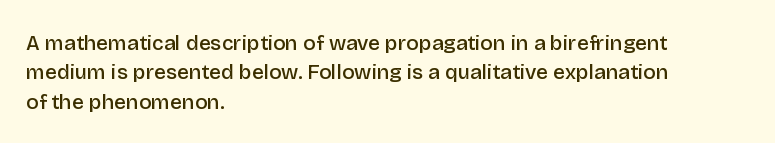
The space between consecutive lines is moderate. Its strokes are somewhat broadened, the hallmark of semibold type. Tracking value appears to be zero — textbook default spacing. These lines are set flush left with a ragged right edge. Underlining? Definitely not there. If you drew a line through each stem, it would be perfectly vertical.
